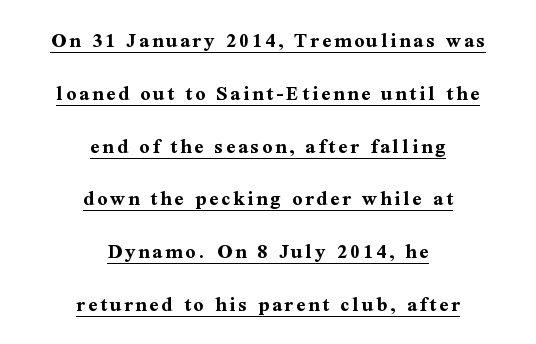
{"italic": "no", "bold": "yes", "underline": "yes", "align": "center", "line_spacing": "loose", "line_spacing_ratio": 2.4, "glyph_px": 22}
